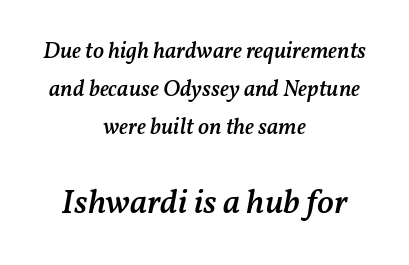
{"italic": "yes", "lean": "right", "slant_degrees": 11, "bold": "semi", "weight": "semibold", "width": "normal", "stroke_contrast": "medium", "x_height": "medium", "monospaced": "no", "underline": "no", "align": "center", "line_spacing": "normal", "line_spacing_ratio": 1.66, "letter_spacing": "normal", "letter_spacing_em": 0.0, "larger_block": "second", "size_ratio": 1.52, "glyph_px": 35}
